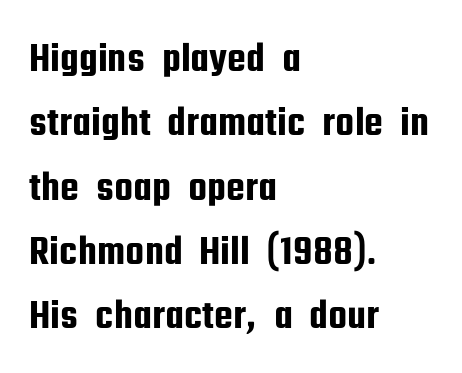
The image shows 42 px condensed sans-serif type, upright; set left-aligned, normal line spacing (1.53x), normal letter spacing, not underlined; low stroke contrast and a medium x-height.
